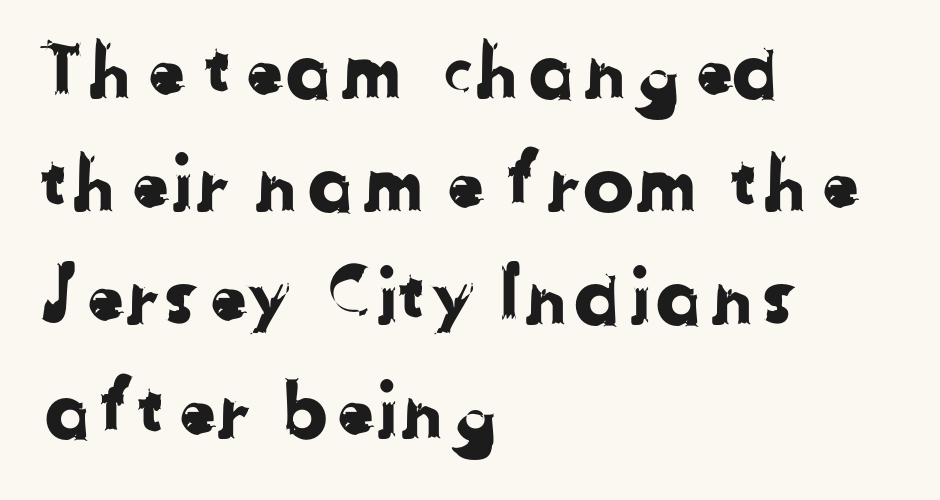
The image shows 77 px sans-serif type; set left-aligned, normal line spacing (1.47x), normal letter spacing, not underlined; low stroke contrast and a medium x-height.
